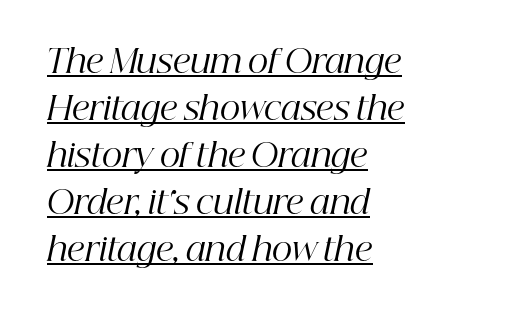
{"serif": "yes", "italic": "yes", "lean": "right", "slant_degrees": 12, "bold": "no", "weight": "regular", "width": "normal", "stroke_contrast": "high", "x_height": "medium", "monospaced": "no", "underline": "yes", "align": "left", "line_spacing": "normal", "line_spacing_ratio": 1.47, "letter_spacing": "normal", "letter_spacing_em": 0.0, "glyph_px": 32}
